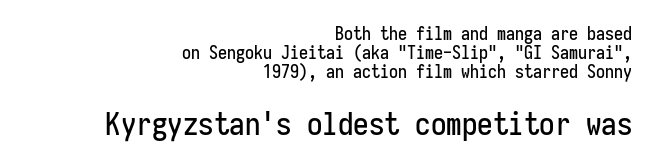
Bigger letters appear in the bottom chunk; the top chunk is reduced. There is no visible air inserted between adjacent glyphs. Descenders are the only things crossing below the line. Successive baselines arrive quickly, one right under another.
